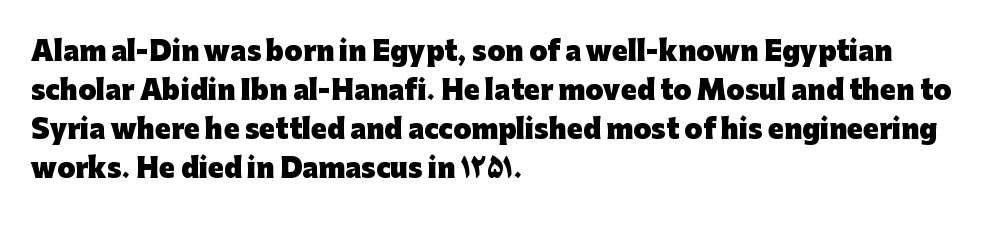
{"italic": "no", "bold": "yes", "underline": "no", "align": "left", "line_spacing": "normal", "line_spacing_ratio": 1.5, "letter_spacing": "normal", "letter_spacing_em": 0.0, "glyph_px": 26}
